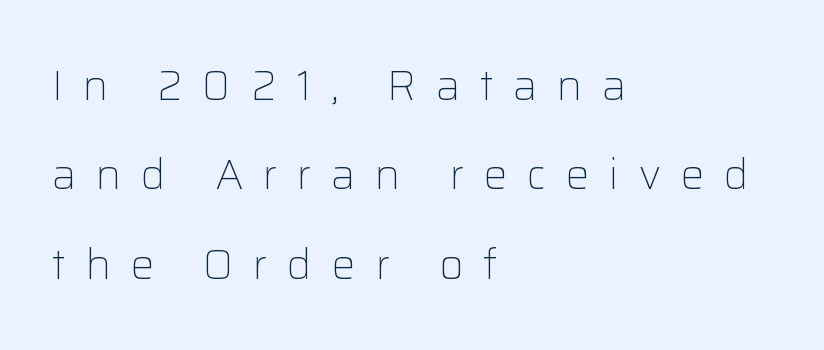
The image shows 42 px light sans-serif type, upright; set left-aligned, loose line spacing (2.13x), unusually wide letter spacing (+0.47 em), not underlined; low stroke contrast and a medium x-height.
